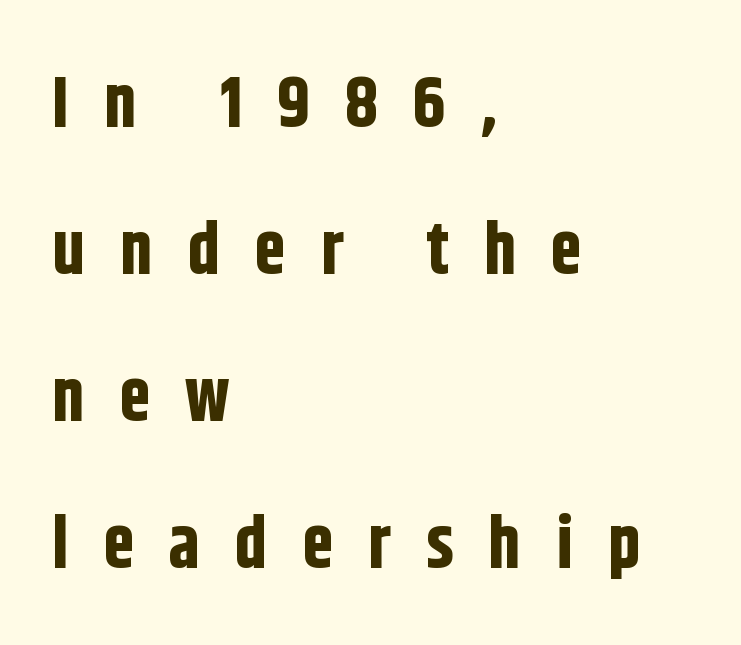
The image shows 71 px bold, condensed sans-serif type, upright; set left-aligned, loose line spacing (2.07x), unusually wide letter spacing (+0.49 em), not underlined; low stroke contrast and a large x-height.
